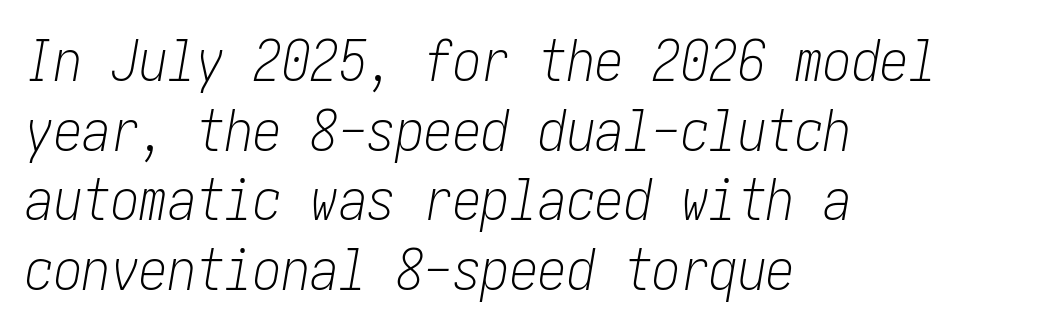
Q: Is the text bold? A: No.
Q: Is the text italic (slanted)? A: Yes, it leans right by about 10 degrees.
Q: Is the text underlined? A: No.
Q: How is the paragraph aligned? A: Left-aligned.
Q: Is the spacing between letters normal or unusually wide? A: Normal.
Q: Width (condensed, normal, or wide)? A: Condensed.
Q: Stroke contrast? A: Low.
Q: x-height? A: Medium.
